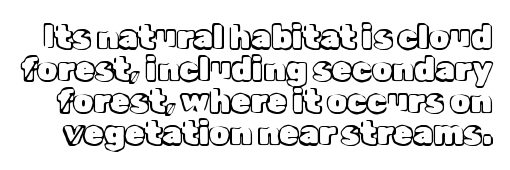
The image shows 32 px text type, upright; set tight line spacing (1.0x), normal letter spacing, not underlined; a medium x-height.
